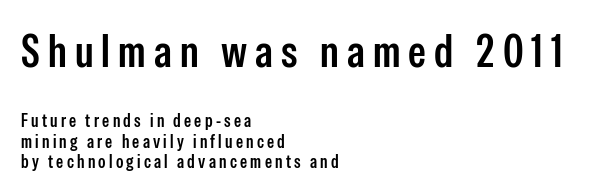
The glyphs have the mass of a demibold cut, below bold. Letters rest on an invisible, unmarked baseline. The axis of the letterforms is exactly vertical. The lines are packed closely together with very little leading. The rendering uses natural spacing where letterforms have individual widths.
